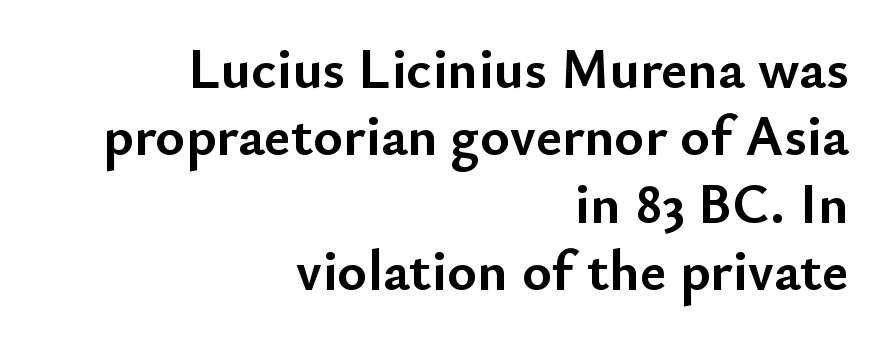
{"serif": "no", "italic": "no", "bold": "yes", "weight": "semibold", "width": "normal", "stroke_contrast": "low", "x_height": "small", "monospaced": "no", "underline": "no", "align": "right", "line_spacing_ratio": 1.18, "letter_spacing": "normal", "letter_spacing_em": 0.0, "glyph_px": 57}
